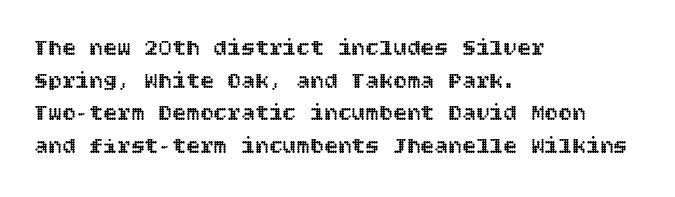
{"italic": "no", "underline": "no", "align": "left", "line_spacing": "normal", "line_spacing_ratio": 1.42, "letter_spacing": "normal", "letter_spacing_em": 0.0, "glyph_px": 23}
